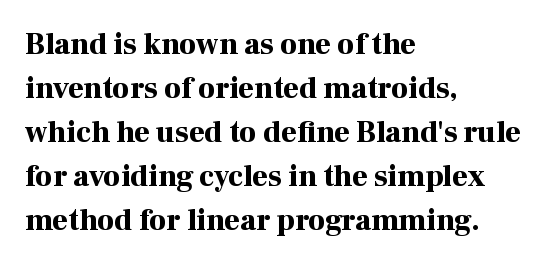
Q: Is the text bold? A: Yes.
Q: Is the text italic (slanted)? A: No, it is upright.
Q: Is the typeface a serif or a sans-serif typeface? A: Serif.
Q: Is the text underlined? A: No.
Q: How is the paragraph aligned? A: Left-aligned.
Q: Is the spacing between letters normal or unusually wide? A: Normal.
Q: Is the spacing between lines tight, normal or loose? A: Normal.
Q: Width (condensed, normal, or wide)? A: Normal.
Q: Stroke contrast? A: High.
Q: x-height? A: Medium.
Q: Monospaced? A: No.
